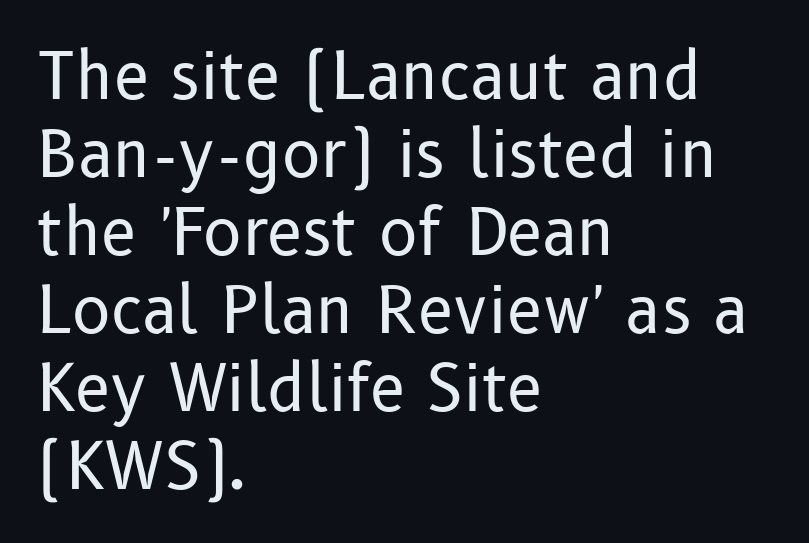
The image shows 64 px regular-weight sans-serif type, upright; set left-aligned, line spacing 1.22x, normal letter spacing, not underlined; low stroke contrast and a medium x-height.
